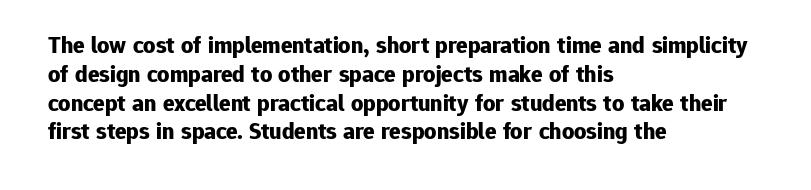
Q: Is the text bold? A: Yes.
Q: Is the text italic (slanted)? A: No, it is upright.
Q: Is the text underlined? A: No.
Q: How is the paragraph aligned? A: Left-aligned.
Q: Is the spacing between letters normal or unusually wide? A: Normal.
